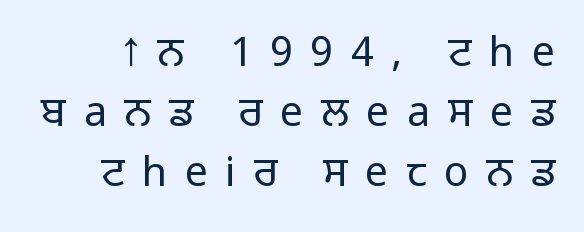
The image shows 41 px light sans-serif type, upright; set normal line spacing (1.46x), unusually wide letter spacing (+0.43 em), not underlined; low stroke contrast and a medium x-height.
